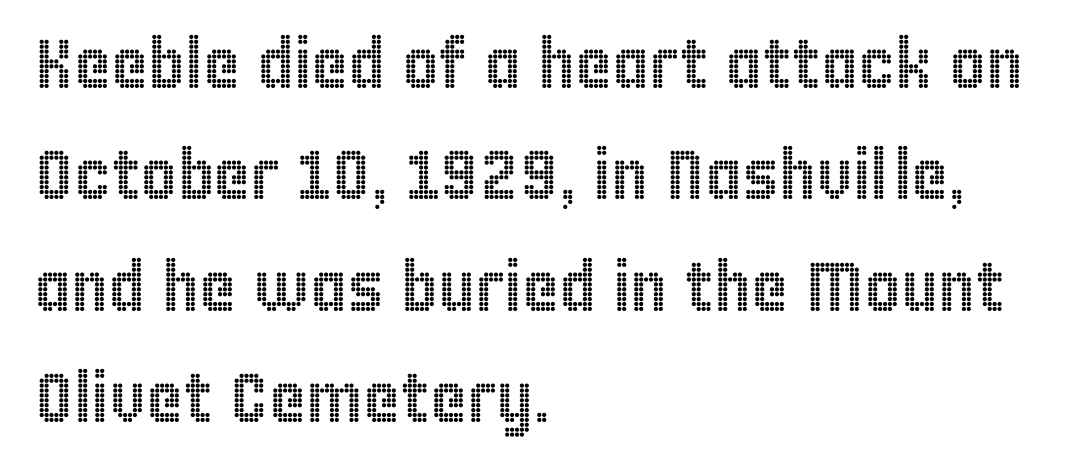
Here the designer chose a conventional face with non-uniform glyph widths. Do the letters lean? They stand straight. The type is set solid horizontally, with unmodified tracking. Rows of type keep a routine distance in the vertical direction. The string is rendered with underlining switched off. Visually the block forms a straight wall on the left and a jagged coastline on the right.
